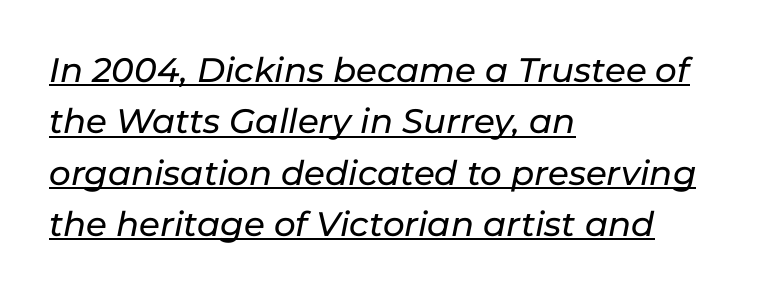
In CSS terms this would be text-align: left. A typographer would call this underscored text. The face used here is rendered with its standard letterfit. Students, observe: this is what conventionally led text looks like. This sample has the flowing, uneven cadence of proportional lettering. Style check: oblique.
